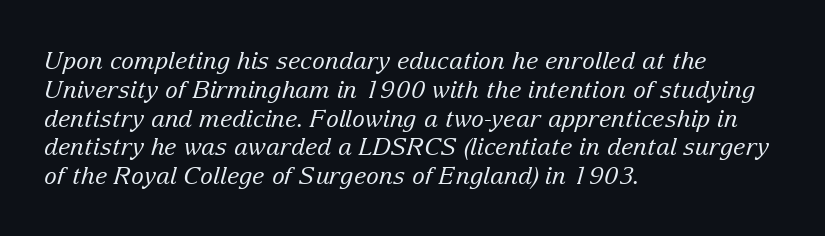
Q: Is the text bold? A: No.
Q: Is the text italic (slanted)? A: Yes, it leans right by about 15 degrees.
Q: Is the text underlined? A: No.
Q: How is the paragraph aligned? A: Left-aligned.
Q: Is the spacing between letters normal or unusually wide? A: Normal.
